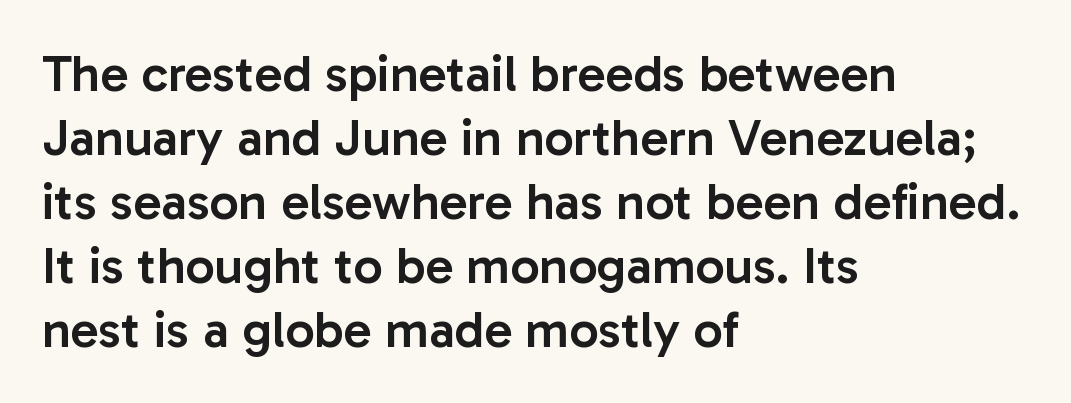
{"serif": "no", "italic": "no", "bold": "semi", "weight": "semibold", "width": "normal", "stroke_contrast": "low", "x_height": "medium", "monospaced": "no", "underline": "no", "align": "left", "line_spacing_ratio": 1.23, "letter_spacing": "normal", "letter_spacing_em": 0.0, "glyph_px": 52}
